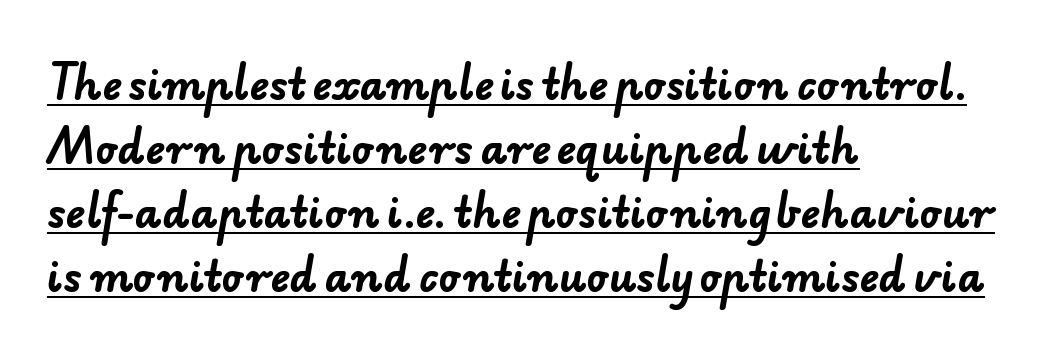
The image shows 41 px bold sans-serif type; set left-aligned, normal line spacing (1.56x), normal letter spacing, underlined; low stroke contrast and a small x-height.
